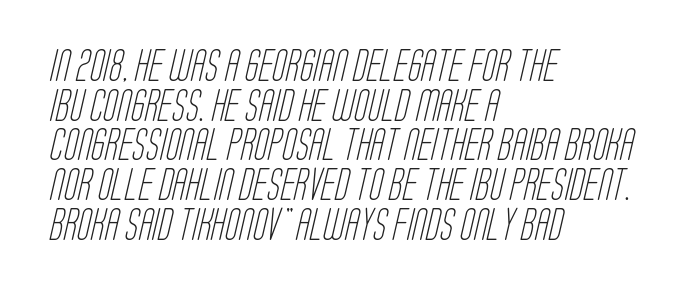
Q: Is the text bold? A: No.
Q: Is the typeface a serif or a sans-serif typeface? A: Sans-serif.
Q: Is the text underlined? A: No.
Q: How is the paragraph aligned? A: Left-aligned.
Q: Is the spacing between letters normal or unusually wide? A: Normal.
Q: Width (condensed, normal, or wide)? A: Condensed.
Q: Stroke contrast? A: Low.
Q: x-height? A: Large.
Q: Monospaced? A: No.
